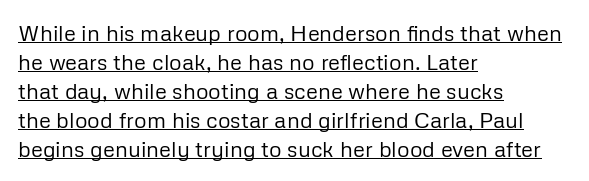
Line beginnings align vertically; line endings do not. Notice how the stems are strictly vertical — no italics here. A baseline rule has been typeset under these characters. This sample uses plain, unmodified letter spacing. The face looks like a standard text weight, possibly lighter. The designer left line spacing at the default.
